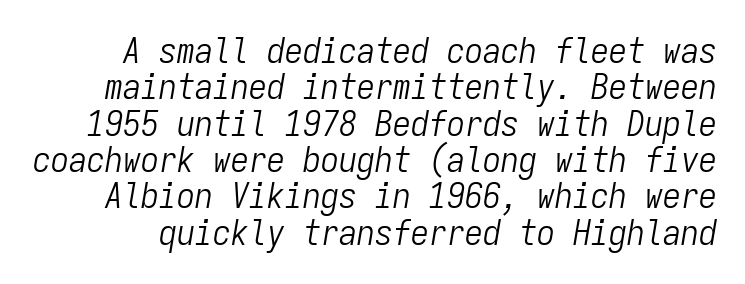
Q: Is the text bold? A: No.
Q: Is the text italic (slanted)? A: Yes, it leans right by about 9 degrees.
Q: Is the text underlined? A: No.
Q: Is the spacing between letters normal or unusually wide? A: Normal.
Q: Is the spacing between lines tight, normal or loose? A: Tight.
Q: Width (condensed, normal, or wide)? A: Condensed.
Q: Stroke contrast? A: Low.
Q: x-height? A: Medium.
Q: Monospaced? A: Yes.
